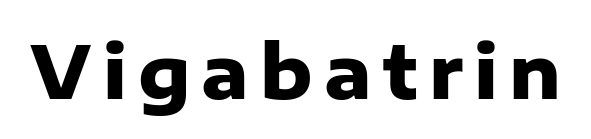
{"serif": "no", "italic": "no", "bold": "yes", "weight": "heavy", "width": "normal", "stroke_contrast": "low", "x_height": "medium", "monospaced": "no", "underline": "no", "glyph_px": 73}
